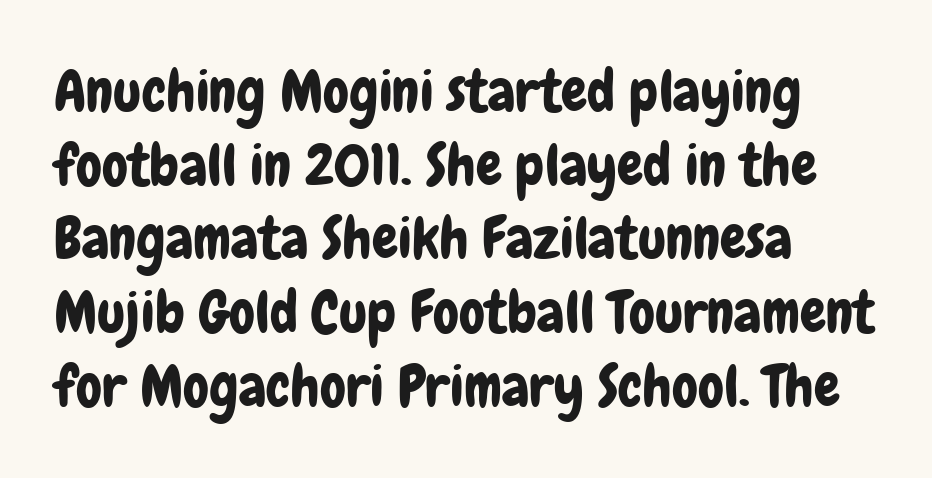
How would I describe the line gaps? Plain and ordinary. Check under the words: just untouched page. The lines are quadded left. Compared with typical body copy, the letter spacing here is the same. Classification — sans serif.
